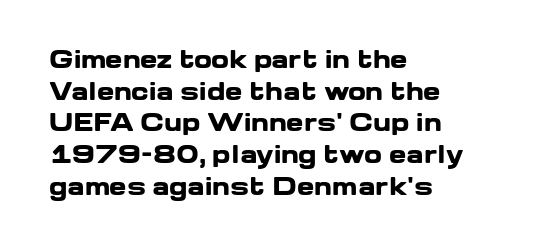
{"italic": "no", "bold": "yes", "underline": "no", "align": "left", "line_spacing": "normal", "line_spacing_ratio": 1.38, "letter_spacing": "normal", "letter_spacing_em": 0.0, "glyph_px": 23}
